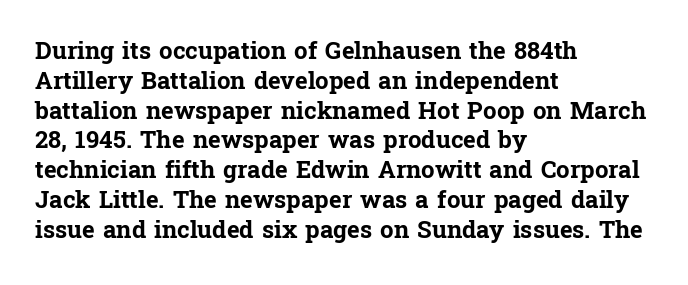
Q: Is the text bold? A: Yes.
Q: Is the text italic (slanted)? A: No, it is upright.
Q: Is the text underlined? A: No.
Q: How is the paragraph aligned? A: Left-aligned.
Q: Is the spacing between letters normal or unusually wide? A: Normal.
